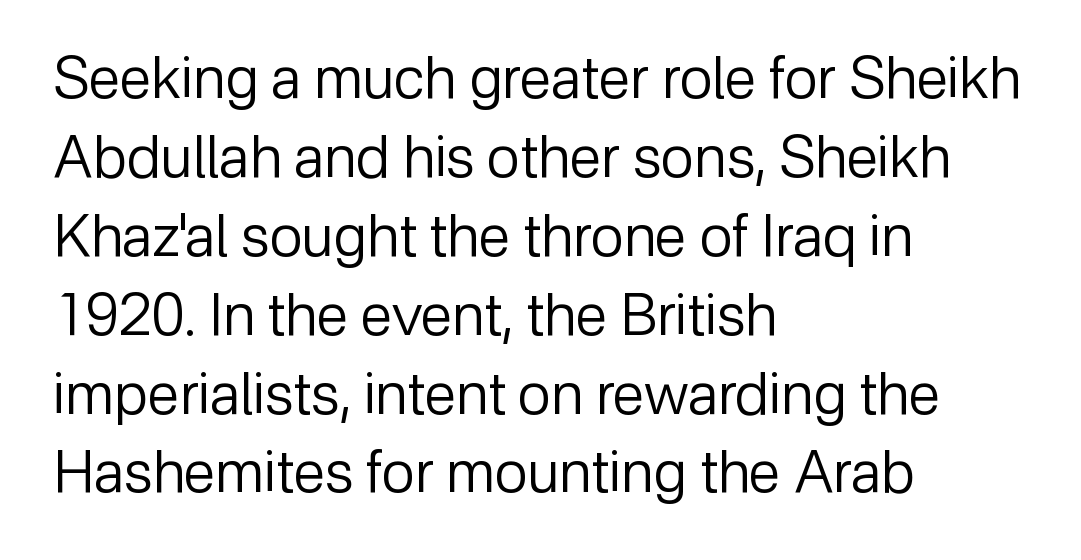
The passage shown is not bold in any degree. The glyphs are unaccompanied by any horizontal stroke below them. Do the characters align in a grid? No, the font is proportional. Where is the straight margin? On the left.
